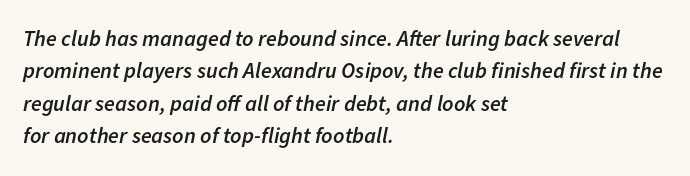
The image shows 22 px text type, italic (leaning right); set left-aligned, normal line spacing (1.47x), normal letter spacing, not underlined.
